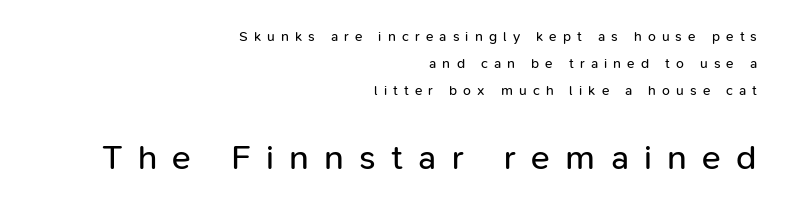
Q: Is the text bold? A: No.
Q: Is the text italic (slanted)? A: No, it is upright.
Q: Is the typeface a serif or a sans-serif typeface? A: Sans-serif.
Q: Is the text underlined? A: No.
Q: How is the paragraph aligned? A: Right-aligned.
Q: Is the spacing between letters normal or unusually wide? A: Unusually wide.
Q: Is the spacing between lines tight, normal or loose? A: Loose.
Q: Which block of text is set in a larger size, the first (top) or the second (bottom)? A: The second (bottom) one.
Q: Width (condensed, normal, or wide)? A: Normal.
Q: Stroke contrast? A: Low.
Q: x-height? A: Medium.
Q: Monospaced? A: No.
